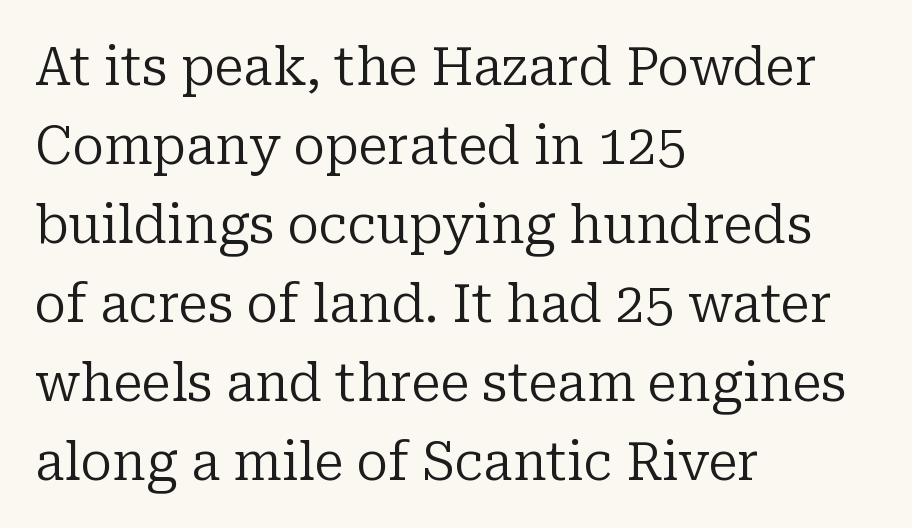
The image shows 53 px regular-weight serif type, upright; set left-aligned, normal line spacing (1.49x), normal letter spacing, not underlined; low stroke contrast and a medium x-height.
